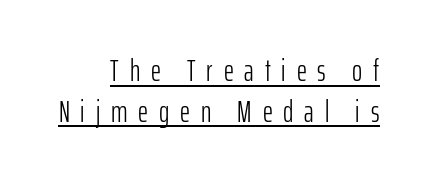
{"serif": "no", "italic": "no", "bold": "no", "weight": "light", "width": "condensed", "stroke_contrast": "low", "x_height": "medium", "monospaced": "no", "underline": "yes", "line_spacing": "normal", "line_spacing_ratio": 1.31, "letter_spacing": "wide", "letter_spacing_em": 0.35, "glyph_px": 31}
